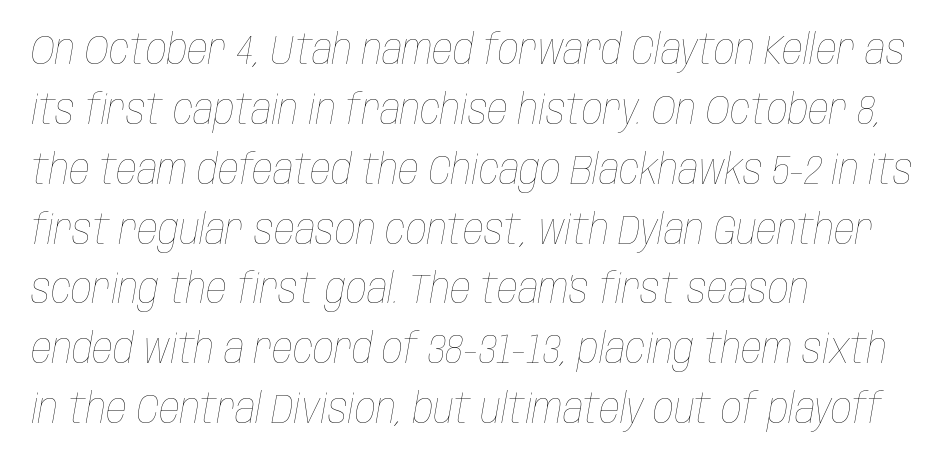
{"italic": "yes", "lean": "right", "slant_degrees": 10, "bold": "no", "weight": "thin", "width": "condensed", "stroke_contrast": "low", "x_height": "large", "monospaced": "no", "underline": "no", "align": "left", "line_spacing": "normal", "line_spacing_ratio": 1.46, "letter_spacing": "normal", "letter_spacing_em": 0.0, "glyph_px": 41}
